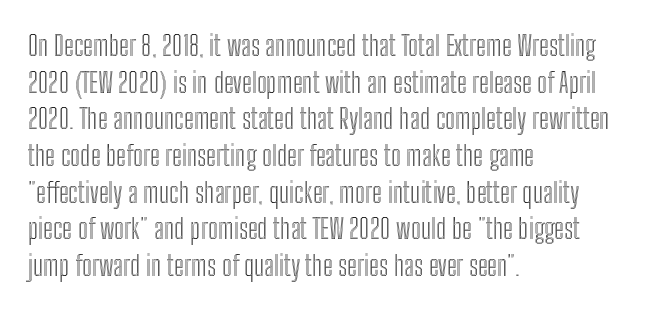
{"italic": "no", "width": "condensed", "x_height": "medium", "monospaced": "no", "underline": "no", "align": "left", "line_spacing": "normal", "line_spacing_ratio": 1.31, "letter_spacing": "normal", "letter_spacing_em": 0.0, "glyph_px": 28}
